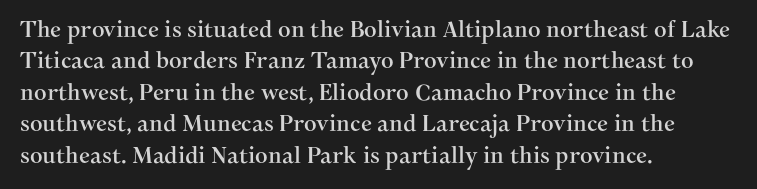
The image shows 22 px text type, upright; set left-aligned, normal line spacing (1.43x), normal letter spacing, not underlined.
